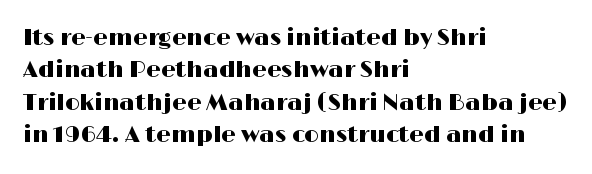
Q: Is the text italic (slanted)? A: No, it is upright.
Q: Is the text underlined? A: No.
Q: How is the paragraph aligned? A: Left-aligned.
Q: Is the spacing between letters normal or unusually wide? A: Normal.
Q: Is the spacing between lines tight, normal or loose? A: Normal.
